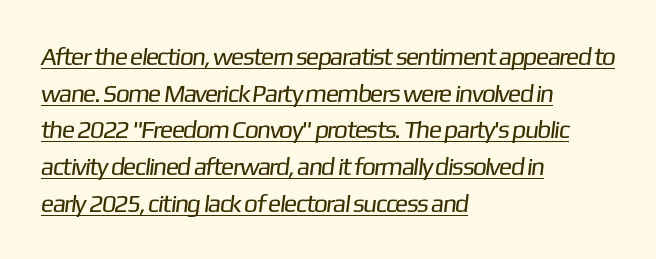
{"bold": "no", "underline": "yes", "align": "left", "line_spacing": "normal", "line_spacing_ratio": 1.47, "letter_spacing": "normal", "letter_spacing_em": 0.0, "glyph_px": 25}
